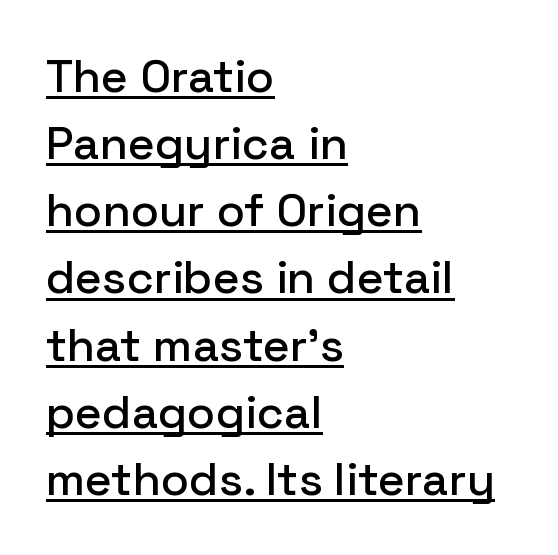
{"serif": "no", "italic": "no", "width": "normal", "stroke_contrast": "low", "x_height": "medium", "monospaced": "no", "underline": "yes", "align": "left", "line_spacing": "normal", "line_spacing_ratio": 1.46, "letter_spacing": "normal", "letter_spacing_em": 0.0, "glyph_px": 46}
